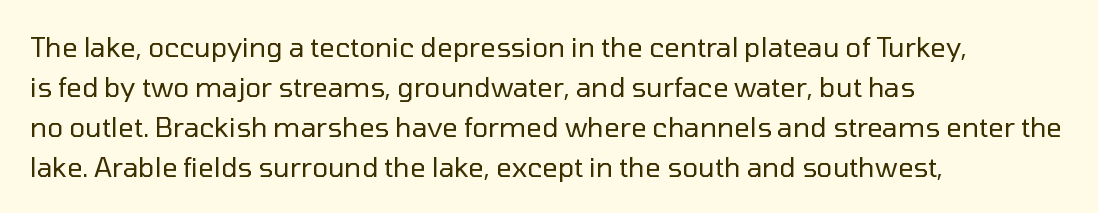
{"italic": "no", "bold": "no", "underline": "no", "align": "left", "line_spacing": "normal", "line_spacing_ratio": 1.48, "letter_spacing": "normal", "letter_spacing_em": 0.0, "glyph_px": 27}
